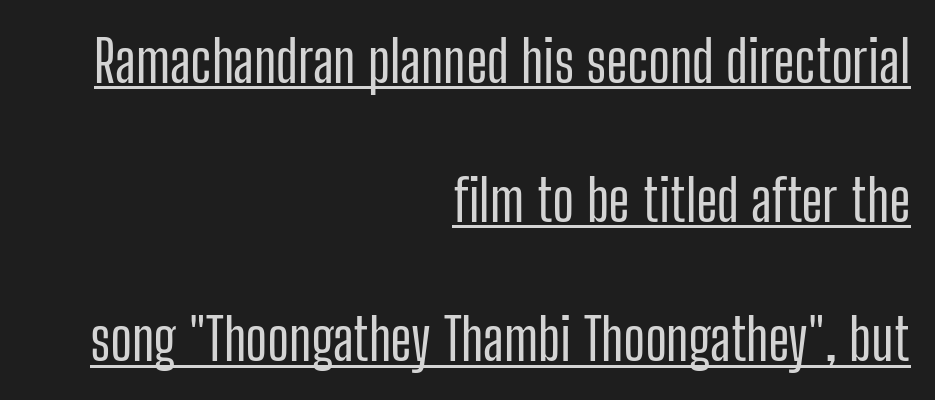
This rendering employs a face without finishing strokes, i.e., a sans-serif. Where is the straight margin? On the right. You could not count columns in this text — the font is proportionally spaced. The sample's only ornament is a line tracing under the words.
